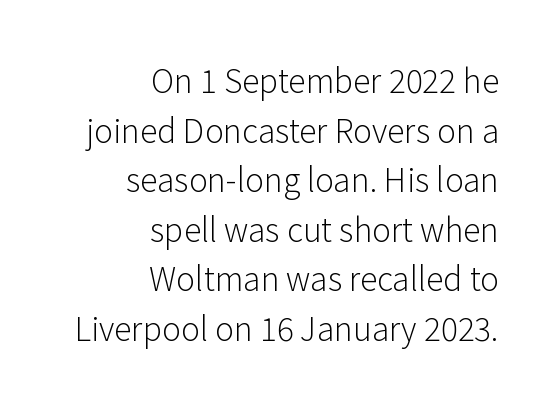
The image shows 32 px light sans-serif type, upright; set right-aligned, normal line spacing (1.55x), normal letter spacing, not underlined; low stroke contrast and a medium x-height.
